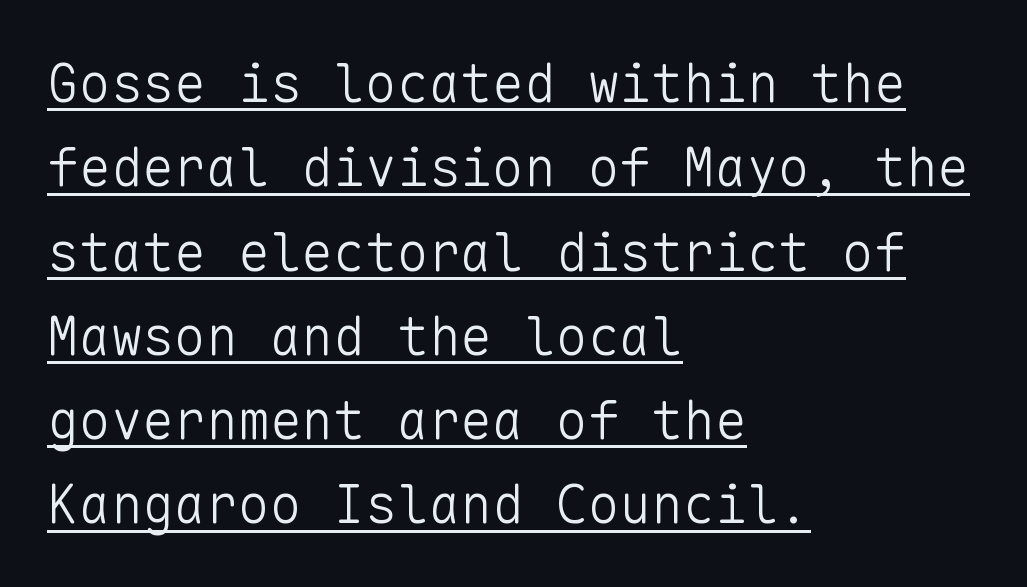
The passage shown is not bold in any degree. The vertical gap from one line to the next is medium. Note: no serifs on the glyphs. A typesetter would call this monospace, since all characters share one set width. Each line starts at the same left margin while the right side varies.
